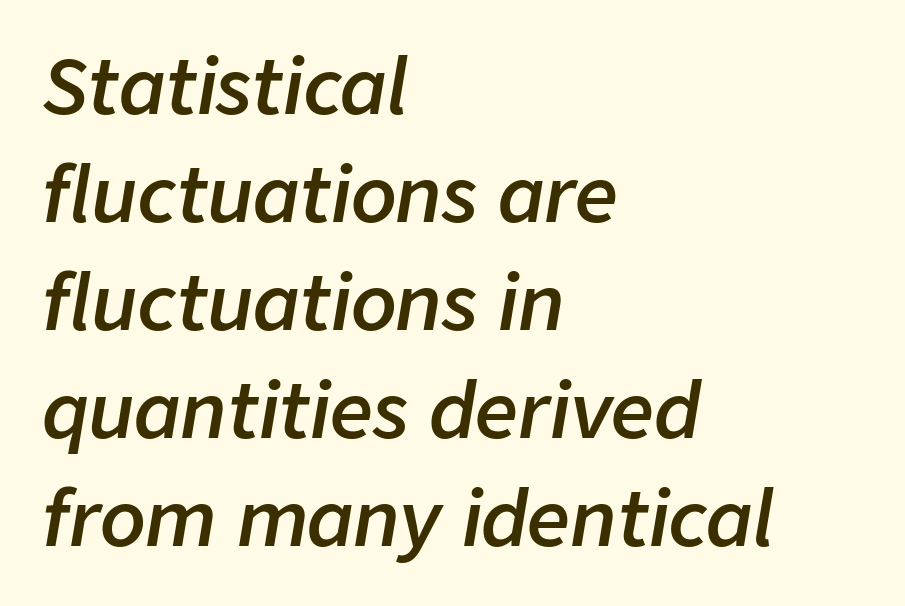
The image shows 75 px semibold type, italic (leaning right); set left-aligned, normal line spacing (1.44x), normal letter spacing, not underlined; low stroke contrast and a medium x-height.
